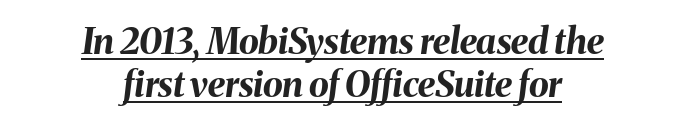
Q: Is the text bold? A: Yes.
Q: Is the text italic (slanted)? A: Yes, it leans right by about 8 degrees.
Q: Is the text underlined? A: Yes.
Q: How is the paragraph aligned? A: Centered.
Q: Is the spacing between letters normal or unusually wide? A: Normal.
Q: Width (condensed, normal, or wide)? A: Normal.
Q: Stroke contrast? A: Medium.
Q: x-height? A: Medium.
Q: Monospaced? A: No.
